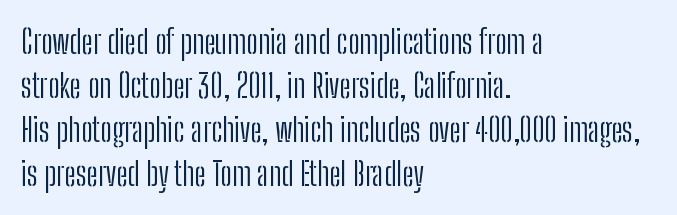
Q: Is the text bold? A: No.
Q: Is the text italic (slanted)? A: No, it is upright.
Q: Is the typeface a serif or a sans-serif typeface? A: Sans-serif.
Q: Is the text underlined? A: No.
Q: How is the paragraph aligned? A: Left-aligned.
Q: Is the spacing between letters normal or unusually wide? A: Normal.
Q: Is the spacing between lines tight, normal or loose? A: Normal.
Q: Width (condensed, normal, or wide)? A: Condensed.
Q: Stroke contrast? A: Low.
Q: x-height? A: Medium.
Q: Monospaced? A: No.
